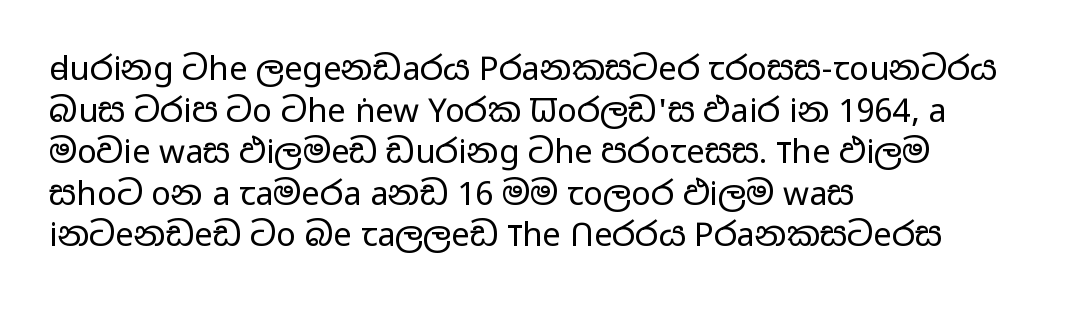
Letterform terminals end flat and unadorned throughout the passage. Each letter keeps its own natural width here, so spacing adapts to shape. How would I describe the line gaps? Plain and ordinary. The lettering stays uniformly vertical, giving the passage a roman look. Decoration check: the copy has no underline.
